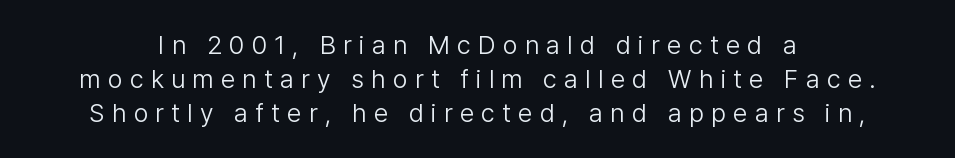
{"italic": "no", "bold": "no", "underline": "no", "line_spacing": "normal", "line_spacing_ratio": 1.3, "letter_spacing": "wide", "letter_spacing_em": 0.28, "glyph_px": 26}
